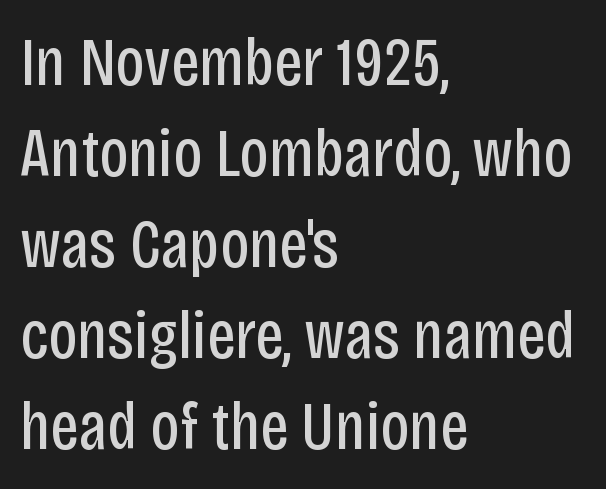
The image shows 69 px regular-weight, condensed sans-serif type, upright; set left-aligned, normal line spacing (1.32x), normal letter spacing, not underlined; low stroke contrast and a large x-height.
